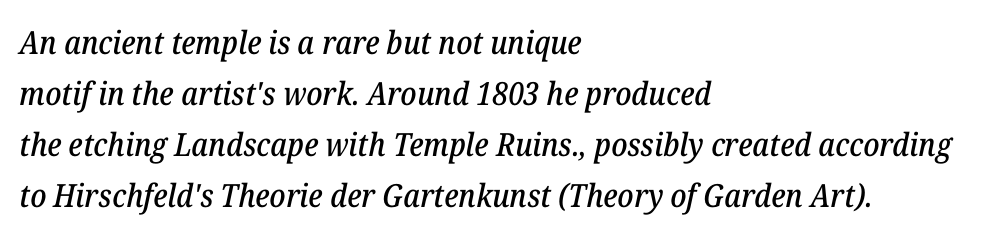
Q: Is the text italic (slanted)? A: Yes, it leans right by about 12 degrees.
Q: Is the typeface a serif or a sans-serif typeface? A: Serif.
Q: Is the text underlined? A: No.
Q: How is the paragraph aligned? A: Left-aligned.
Q: Is the spacing between letters normal or unusually wide? A: Normal.
Q: Is the spacing between lines tight, normal or loose? A: Normal.
Q: Width (condensed, normal, or wide)? A: Normal.
Q: Stroke contrast? A: Low.
Q: x-height? A: Medium.
Q: Monospaced? A: No.
